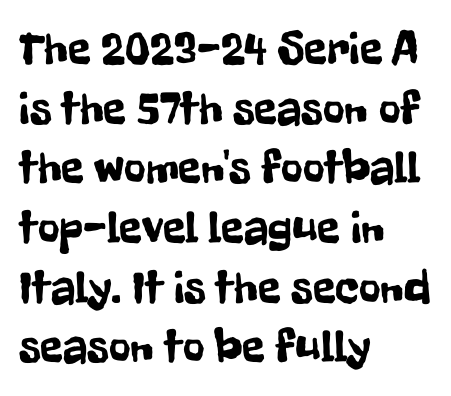
{"serif": "no", "italic": "no", "width": "condensed", "stroke_contrast": "low", "x_height": "medium", "monospaced": "no", "underline": "no", "align": "left", "line_spacing": "normal", "line_spacing_ratio": 1.27, "letter_spacing": "normal", "letter_spacing_em": 0.0, "glyph_px": 47}
